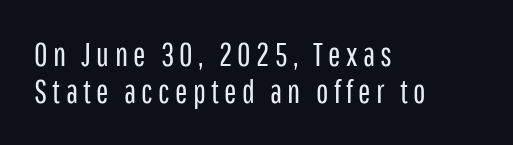
The image shows 33 px regular-weight, condensed sans-serif type, upright; set left-aligned, tight line spacing (1.13x), not underlined; low stroke contrast and a medium x-height.
